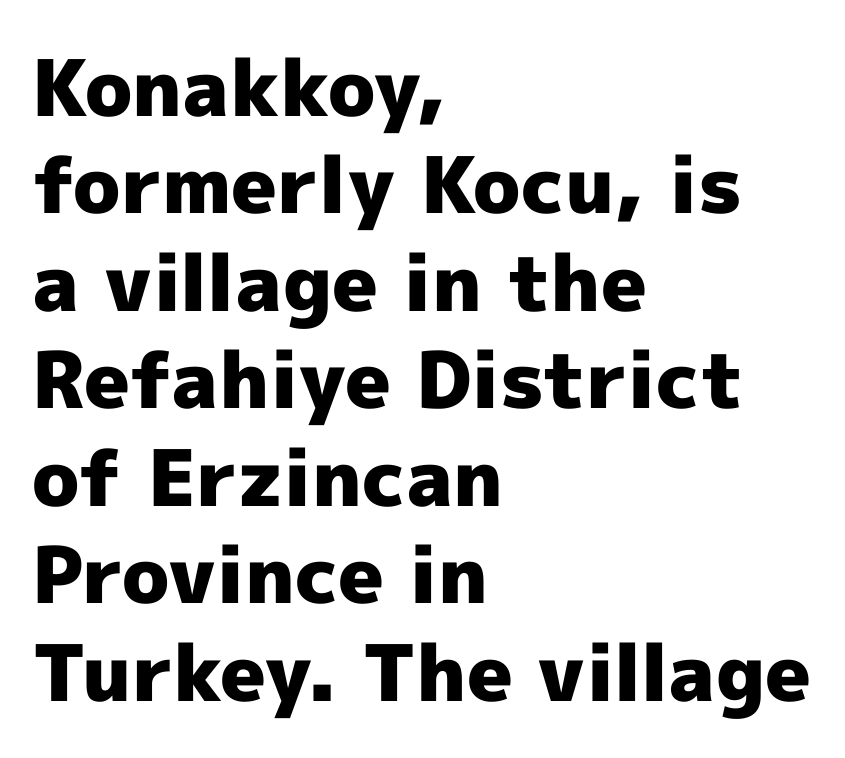
Q: Is the text bold? A: Yes.
Q: Is the text italic (slanted)? A: No, it is upright.
Q: Is the typeface a serif or a sans-serif typeface? A: Sans-serif.
Q: Is the text underlined? A: No.
Q: How is the paragraph aligned? A: Left-aligned.
Q: Is the spacing between letters normal or unusually wide? A: Normal.
Q: Is the spacing between lines tight, normal or loose? A: Normal.
Q: Width (condensed, normal, or wide)? A: Normal.
Q: x-height? A: Medium.
Q: Monospaced? A: No.
